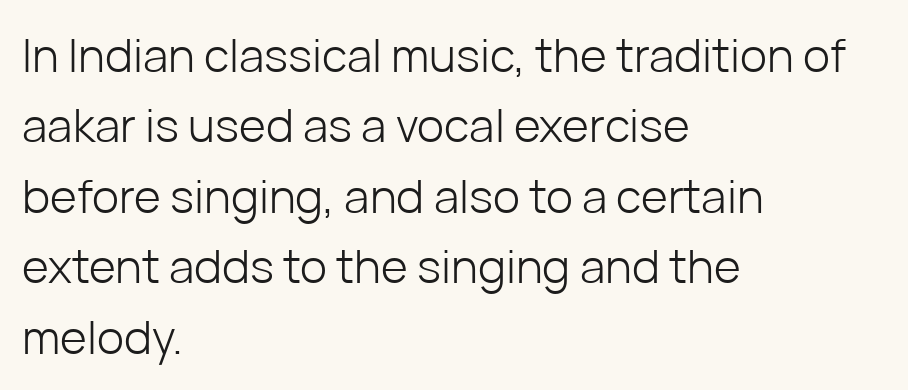
{"serif": "no", "italic": "no", "bold": "no", "weight": "light", "width": "normal", "stroke_contrast": "low", "x_height": "medium", "monospaced": "no", "underline": "no", "align": "left", "line_spacing": "normal", "line_spacing_ratio": 1.53, "letter_spacing": "normal", "letter_spacing_em": 0.0, "glyph_px": 46}
